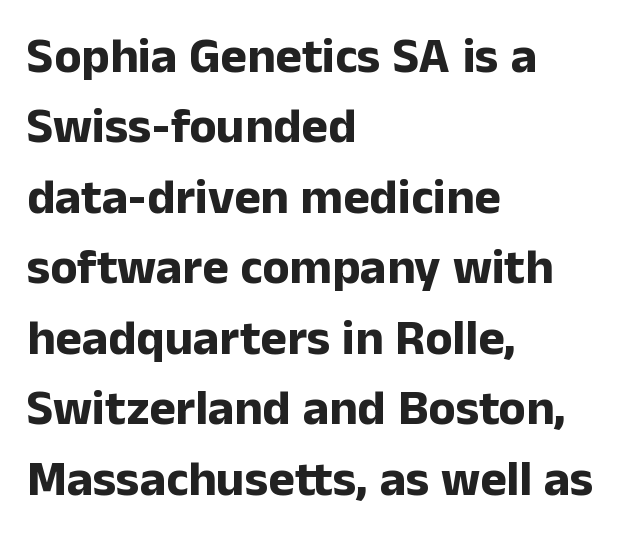
The line-height multiplier appears to be the usual default. The passage shown has conventional tracking throughout. Descender tails drop into unmarked territory. The strokes are fattened all the way to bold.
